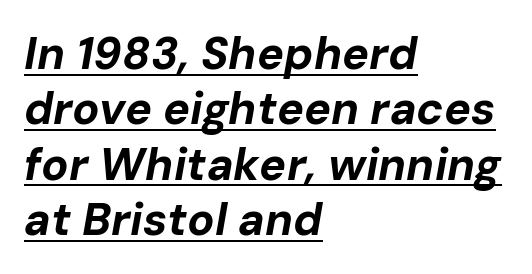
Compared with a centered layout, this one pins lines to the left instead. The glyphs have the mass of a bold cut. The letters sit at their default tracking, neither squeezed nor spread. Glance below the letters and you will spot a drawn line. Character widths vary here, with narrow letters taking less room than wide ones. The glyphs look as if they've been sheared to an angle.
